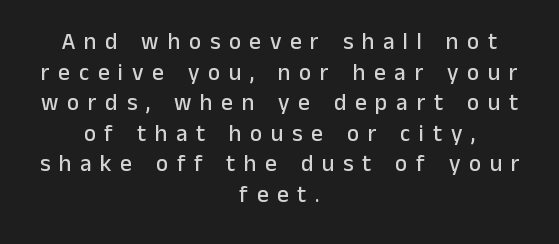
{"italic": "no", "underline": "no", "align": "center", "line_spacing": "normal", "line_spacing_ratio": 1.33, "letter_spacing": "wide", "letter_spacing_em": 0.38, "glyph_px": 23}
